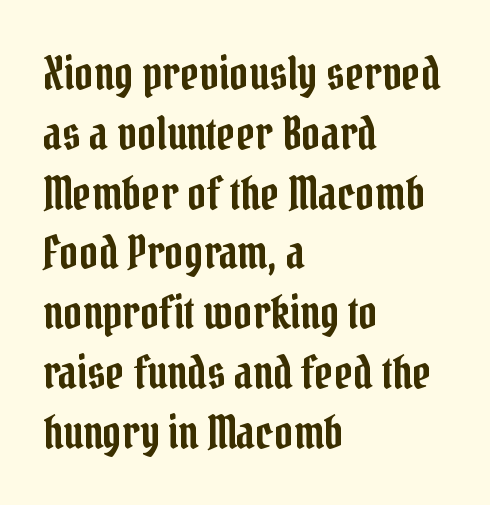
The image shows 46 px condensed serif type, upright; set left-aligned, normal line spacing (1.3x), normal letter spacing, not underlined; low stroke contrast and a medium x-height.
